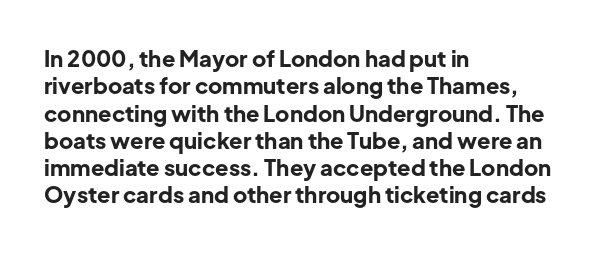
The image shows 22 px bold type, upright; set left-aligned, line spacing 1.24x, normal letter spacing, not underlined.
